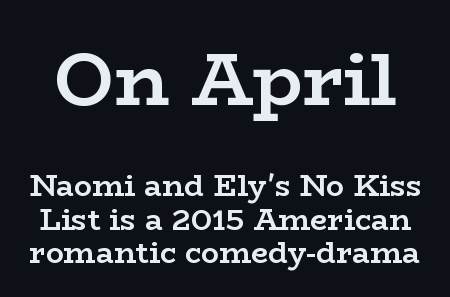
The image shows 74 px semibold, wide serif type, upright; set tight line spacing (1.11x), normal letter spacing, not underlined; the first (top) block is 2.47x larger; low stroke contrast and a medium x-height.
